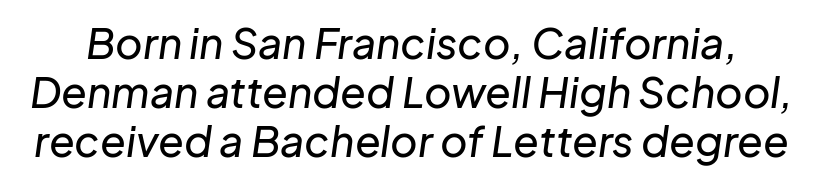
{"italic": "yes", "lean": "right", "slant_degrees": 8, "width": "normal", "stroke_contrast": "low", "x_height": "medium", "monospaced": "no", "underline": "no", "line_spacing_ratio": 1.17, "letter_spacing": "normal", "letter_spacing_em": 0.0, "glyph_px": 42}
